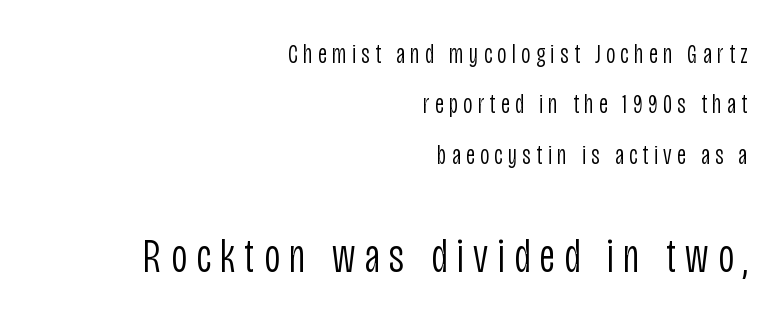
Font category for this specimen: sans-serif. Is this a fixed-width face? No — the glyphs have proportional, varying widths. This sample uses an upright cut, with every glyph sitting square on the baseline. This is not heavy type; no bold has been used.
